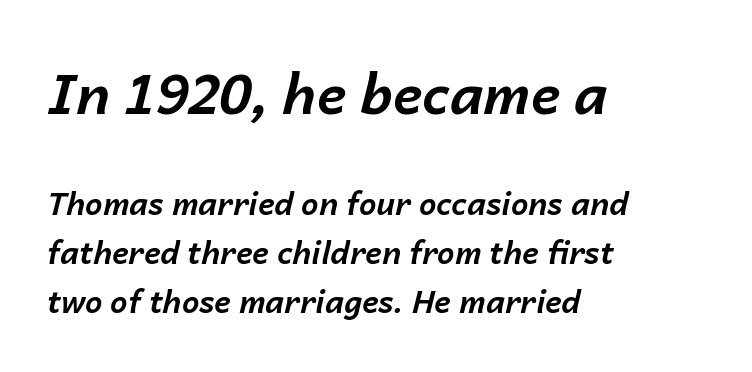
The image shows 55 px bold type, italic (leaning right); set left-aligned, normal line spacing (1.58x), normal letter spacing, not underlined; the first (top) block is 1.77x larger; low stroke contrast and a medium x-height.
